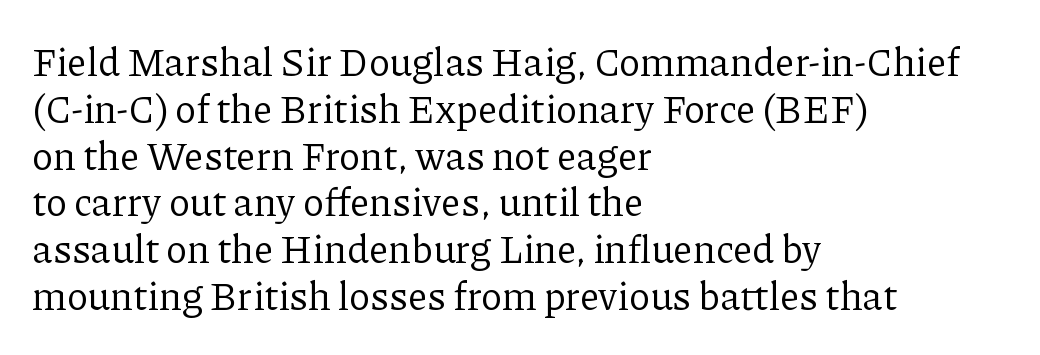
{"serif": "yes", "italic": "no", "bold": "no", "weight": "regular", "width": "normal", "stroke_contrast": "low", "x_height": "medium", "monospaced": "no", "underline": "no", "align": "left", "line_spacing_ratio": 1.2, "letter_spacing": "normal", "letter_spacing_em": 0.0, "glyph_px": 39}
